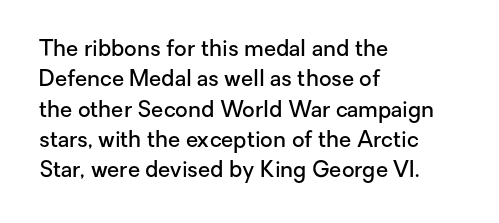
The image shows 22 px text type, upright; set left-aligned, normal line spacing (1.38x), normal letter spacing, not underlined.
